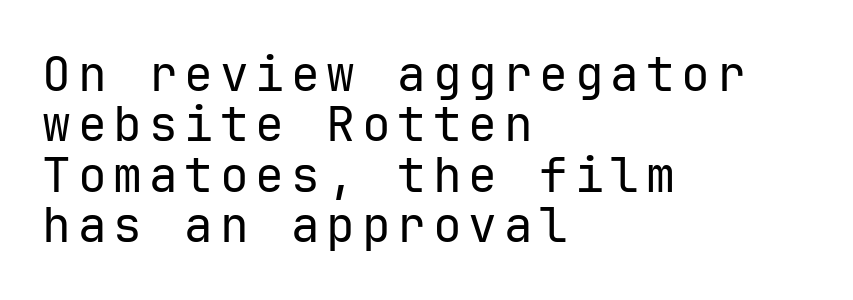
{"serif": "no", "italic": "no", "bold": "no", "weight": "regular", "width": "normal", "stroke_contrast": "low", "x_height": "medium", "monospaced": "yes", "underline": "no", "align": "left", "line_spacing": "tight", "line_spacing_ratio": 1.05, "glyph_px": 48}
